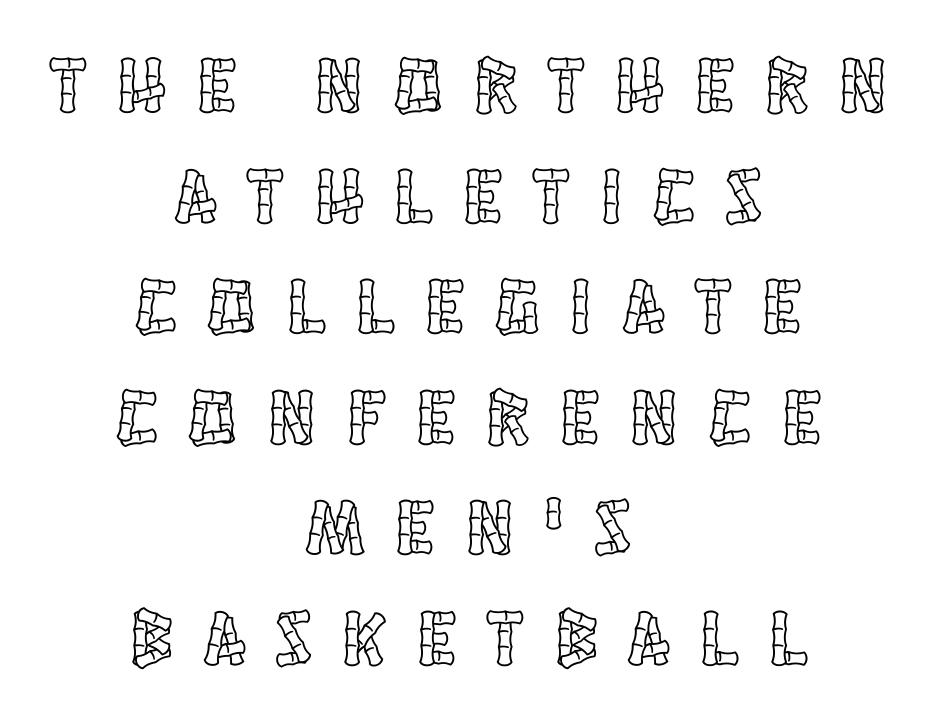
Students, note that the glyphs here are deliberately spaced far apart. Compared with a flush-left layout, this one balances lines on the center instead. These lines sit exactly where default settings would place them. Underlining? Definitely not there. A typesetter would call this proportional, since set widths differ per character.
